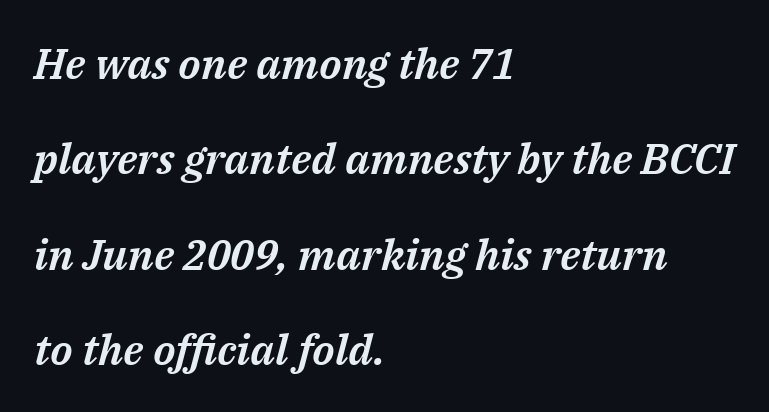
The image shows 43 px text type, italic (leaning right); set left-aligned, loose line spacing (2.22x), normal letter spacing, not underlined; medium stroke contrast and a medium x-height.
